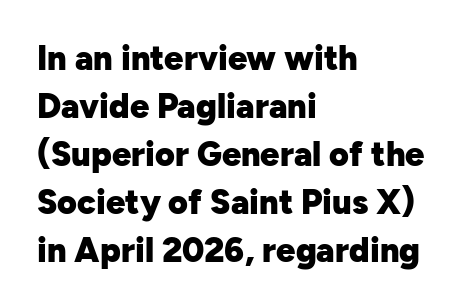
The image shows 34 px heavy sans-serif type, upright; set left-aligned, normal line spacing (1.41x), normal letter spacing, not underlined; low stroke contrast and a medium x-height.
